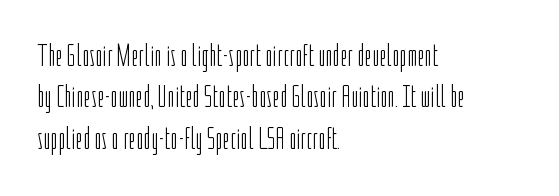
{"serif": "no", "italic": "no", "bold": "no", "weight": "light", "width": "condensed", "stroke_contrast": "low", "x_height": "medium", "monospaced": "no", "underline": "no", "align": "left", "line_spacing": "normal", "line_spacing_ratio": 1.29, "letter_spacing": "normal", "letter_spacing_em": 0.0, "glyph_px": 32}
